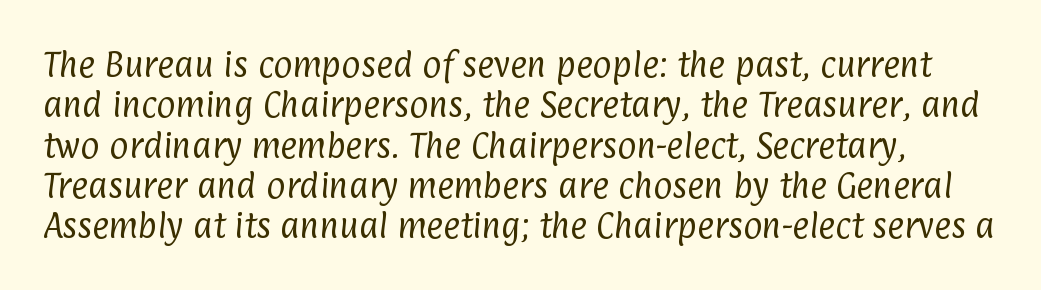
Q: Is the text bold? A: No.
Q: Is the typeface a serif or a sans-serif typeface? A: Sans-serif.
Q: Is the text underlined? A: No.
Q: Is the spacing between letters normal or unusually wide? A: Normal.
Q: Is the spacing between lines tight, normal or loose? A: Normal.
Q: Width (condensed, normal, or wide)? A: Condensed.
Q: Stroke contrast? A: Low.
Q: x-height? A: Medium.
Q: Monospaced? A: No.
